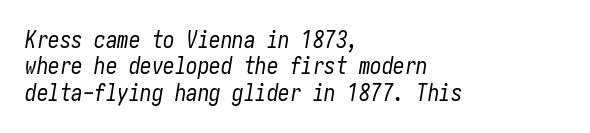
A bare baseline throughout the passage. Caption: face not bold, strokes unweighted. A typesetter would call this leading minimal, almost set solid. If you drew a line through each stem, it would be angled. Left-aligned paragraph, ragged on the right. There is no visible air inserted between adjacent glyphs.
